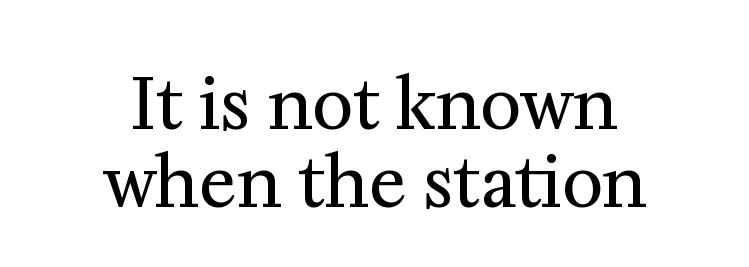
The image shows 70 px regular-weight serif type, upright; set centered, tight line spacing (1.12x), normal letter spacing, not underlined; medium stroke contrast and a medium x-height.
